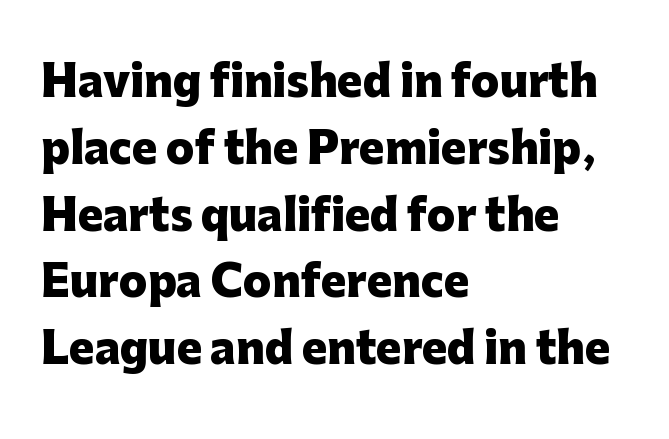
Q: Is the text bold? A: Yes.
Q: Is the text italic (slanted)? A: No, it is upright.
Q: Is the typeface a serif or a sans-serif typeface? A: Sans-serif.
Q: Is the text underlined? A: No.
Q: How is the paragraph aligned? A: Left-aligned.
Q: Is the spacing between letters normal or unusually wide? A: Normal.
Q: Is the spacing between lines tight, normal or loose? A: Normal.
Q: Width (condensed, normal, or wide)? A: Normal.
Q: Stroke contrast? A: Low.
Q: x-height? A: Medium.
Q: Monospaced? A: No.
